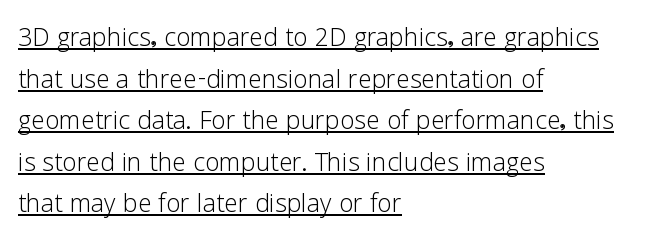
{"serif": "no", "italic": "no", "bold": "no", "weight": "light", "width": "normal", "stroke_contrast": "low", "x_height": "medium", "monospaced": "no", "underline": "yes", "align": "left", "line_spacing": "normal", "line_spacing_ratio": 1.26, "letter_spacing": "normal", "letter_spacing_em": 0.0, "glyph_px": 33}
